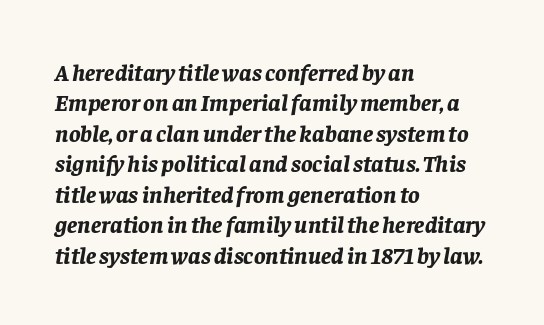
Q: Is the text bold? A: Yes.
Q: Is the text italic (slanted)? A: Yes, it leans right by about 8 degrees.
Q: Is the text underlined? A: No.
Q: How is the paragraph aligned? A: Left-aligned.
Q: Is the spacing between letters normal or unusually wide? A: Normal.
Q: Is the spacing between lines tight, normal or loose? A: Normal.
